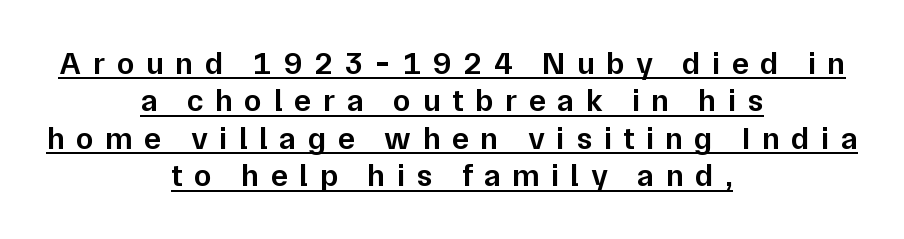
The image shows 32 px semibold sans-serif type, upright; set centered, line spacing 1.17x, unusually wide letter spacing (+0.36 em), underlined; low stroke contrast and a medium x-height.
